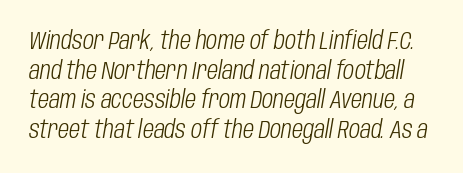
{"italic": "yes", "lean": "right", "slant_degrees": 10, "bold": "no", "underline": "no", "line_spacing_ratio": 1.23, "letter_spacing": "normal", "letter_spacing_em": 0.0, "glyph_px": 24}
